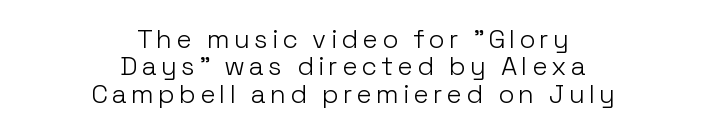
{"italic": "no", "bold": "no", "underline": "no", "align": "center", "line_spacing": "tight", "line_spacing_ratio": 1.05, "glyph_px": 26}
